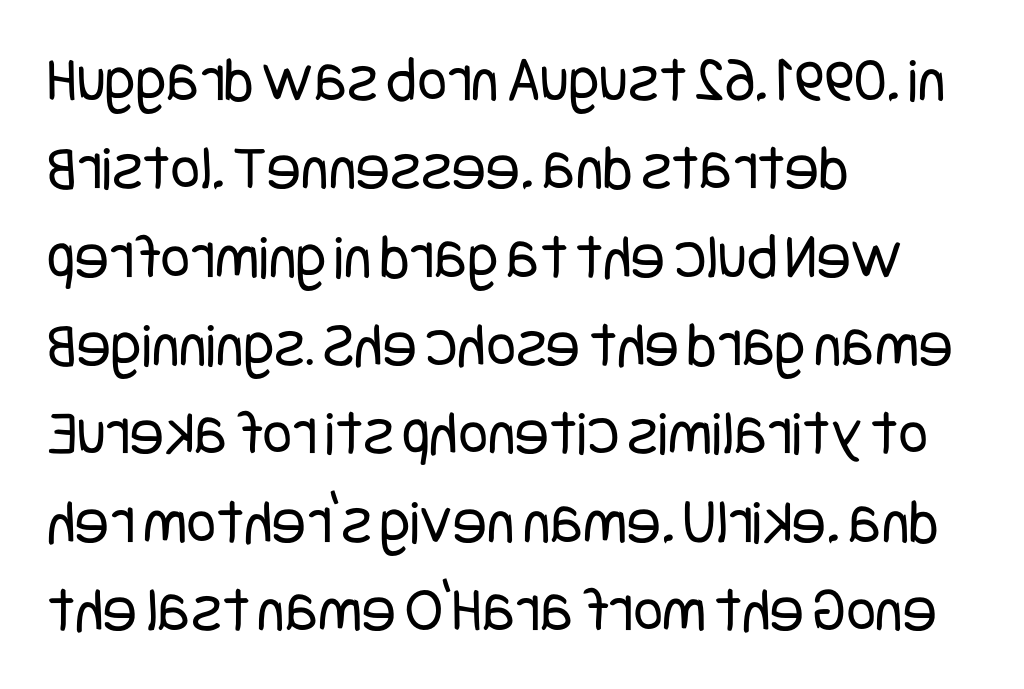
The image shows 64 px regular-weight, condensed sans-serif type, upright; set left-aligned, normal line spacing (1.38x), normal letter spacing, not underlined; low stroke contrast and a large x-height.
